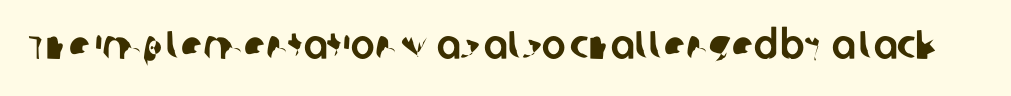
There is no visible air inserted between adjacent glyphs. Looks like regular typesetting: each glyph gets only the width it needs. Underlining? Definitely not there. Font category for this specimen: sans-serif.
